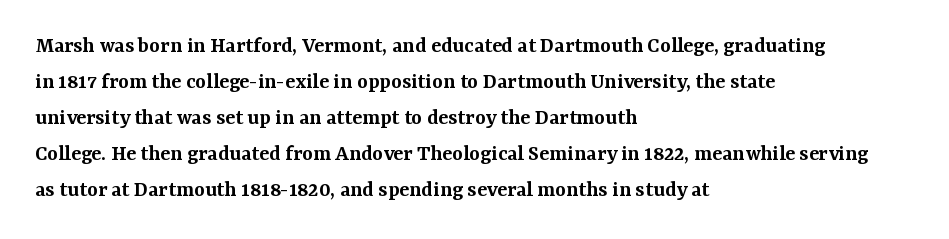
Q: Is the text bold? A: Semi-bold.
Q: Is the text italic (slanted)? A: No, it is upright.
Q: Is the text underlined? A: No.
Q: How is the paragraph aligned? A: Left-aligned.
Q: Is the spacing between letters normal or unusually wide? A: Normal.
Q: Is the spacing between lines tight, normal or loose? A: Normal.
